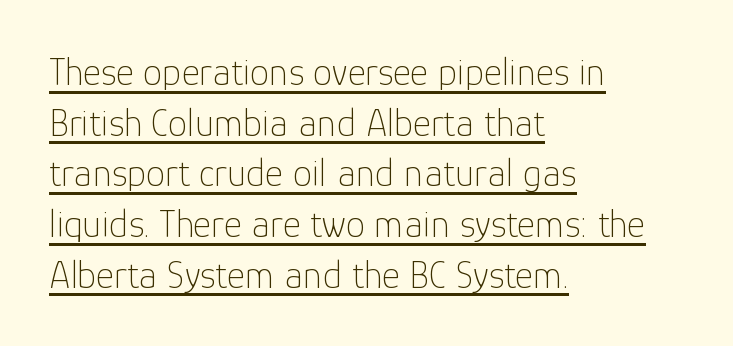
Q: Is the text bold? A: No.
Q: Is the text italic (slanted)? A: No, it is upright.
Q: Is the typeface a serif or a sans-serif typeface? A: Sans-serif.
Q: Is the text underlined? A: Yes.
Q: How is the paragraph aligned? A: Left-aligned.
Q: Is the spacing between letters normal or unusually wide? A: Normal.
Q: Is the spacing between lines tight, normal or loose? A: Normal.
Q: Width (condensed, normal, or wide)? A: Normal.
Q: Stroke contrast? A: Low.
Q: x-height? A: Medium.
Q: Monospaced? A: No.
